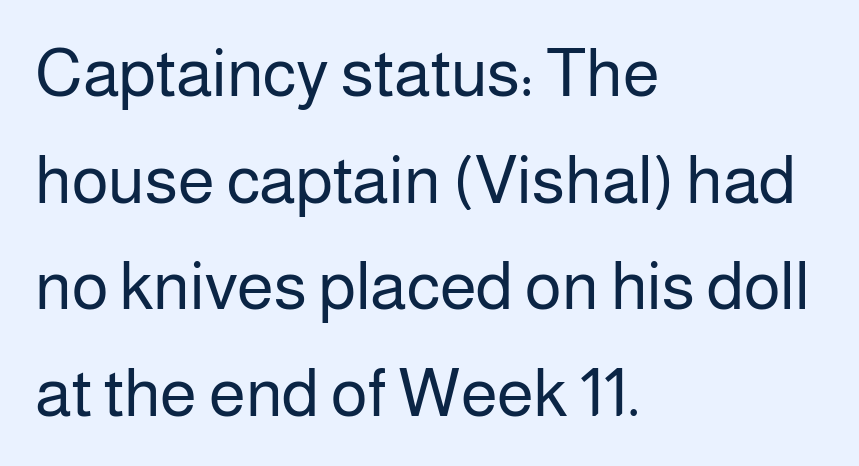
{"serif": "no", "italic": "no", "bold": "no", "weight": "regular", "width": "normal", "stroke_contrast": "low", "x_height": "medium", "monospaced": "no", "underline": "no", "align": "left", "line_spacing": "normal", "line_spacing_ratio": 1.59, "letter_spacing": "normal", "letter_spacing_em": 0.0, "glyph_px": 67}
